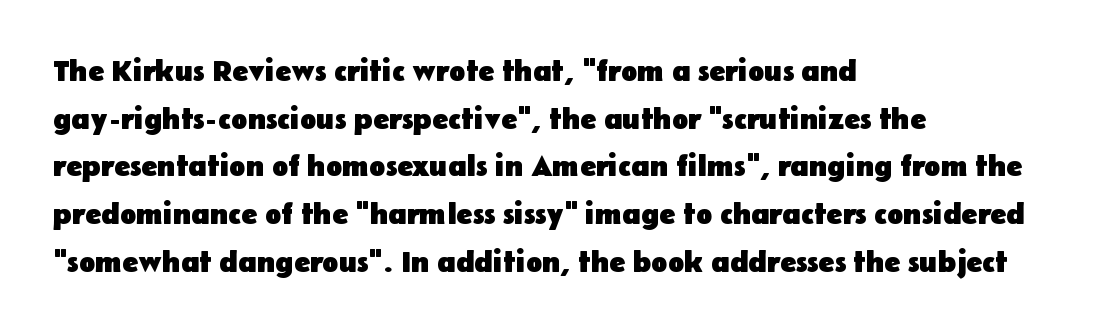
{"serif": "no", "italic": "no", "bold": "yes", "weight": "heavy", "width": "normal", "stroke_contrast": "low", "x_height": "medium", "monospaced": "no", "underline": "no", "align": "left", "line_spacing": "normal", "line_spacing_ratio": 1.59, "letter_spacing": "normal", "letter_spacing_em": 0.0, "glyph_px": 30}
